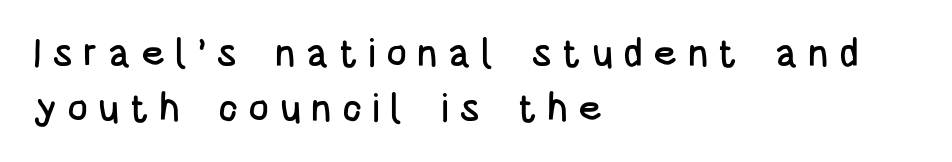
{"serif": "no", "italic": "no", "width": "condensed", "stroke_contrast": "low", "x_height": "large", "monospaced": "no", "underline": "no", "align": "left", "line_spacing": "normal", "line_spacing_ratio": 1.42, "letter_spacing": "wide", "letter_spacing_em": 0.26, "glyph_px": 39}
